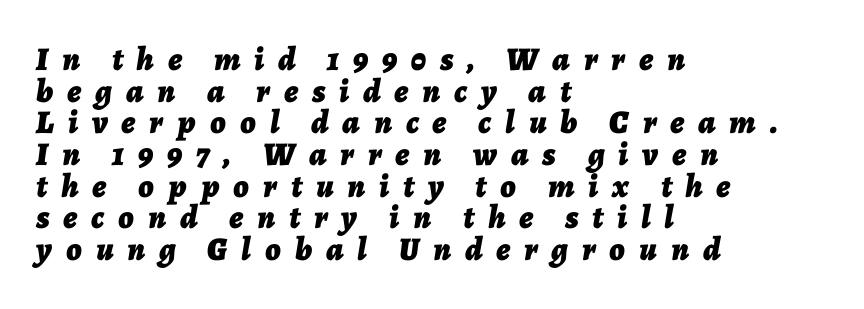
{"italic": "yes", "lean": "right", "slant_degrees": 7, "bold": "yes", "weight": "bold", "width": "normal", "stroke_contrast": "low", "x_height": "medium", "monospaced": "no", "underline": "no", "align": "left", "line_spacing": "tight", "line_spacing_ratio": 0.96, "letter_spacing": "wide", "letter_spacing_em": 0.42, "glyph_px": 33}
